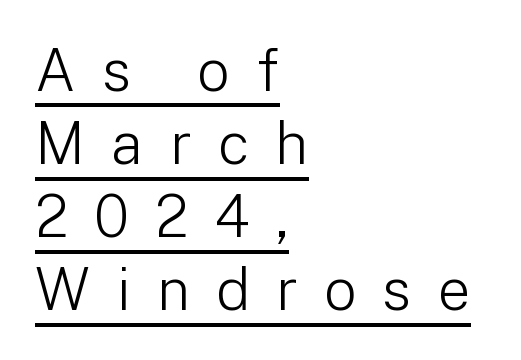
The image shows 58 px light sans-serif type, upright; set left-aligned, normal line spacing (1.26x), unusually wide letter spacing (+0.45 em), underlined; low stroke contrast and a medium x-height.
